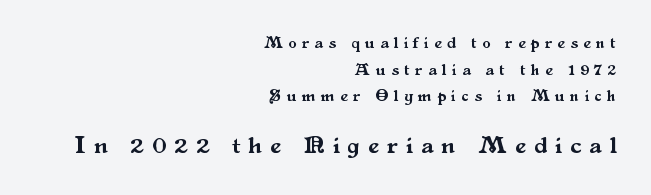
{"italic": "no", "underline": "no", "align": "right", "line_spacing": "normal", "line_spacing_ratio": 1.67, "letter_spacing": "wide", "letter_spacing_em": 0.35, "larger_block": "second", "size_ratio": 1.5, "glyph_px": 24}
